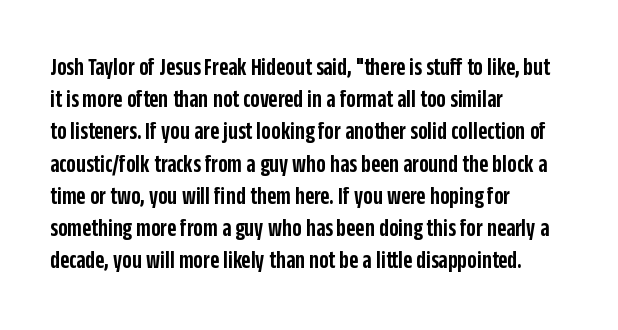
{"italic": "no", "bold": "semi", "underline": "no", "align": "left", "line_spacing": "normal", "line_spacing_ratio": 1.29, "letter_spacing": "normal", "letter_spacing_em": 0.0, "glyph_px": 25}
